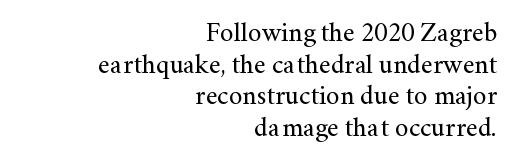
Q: Is the text bold? A: No.
Q: Is the text italic (slanted)? A: No, it is upright.
Q: Is the text underlined? A: No.
Q: How is the paragraph aligned? A: Right-aligned.
Q: Is the spacing between letters normal or unusually wide? A: Normal.
